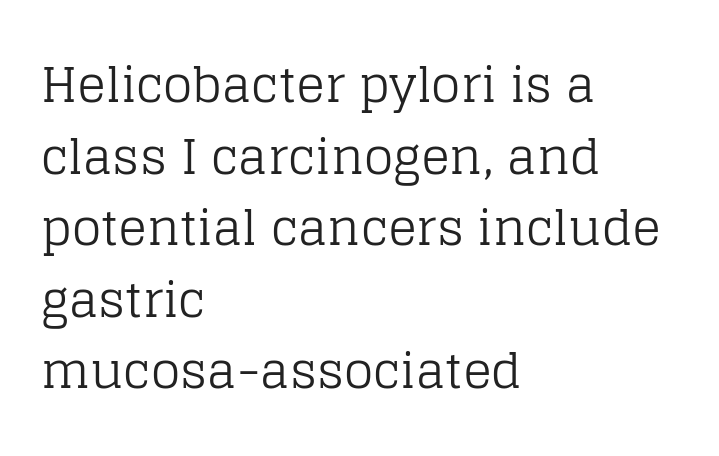
The image shows 48 px regular-weight serif type, upright; set left-aligned, normal line spacing (1.49x), normal letter spacing, not underlined; low stroke contrast and a large x-height.
